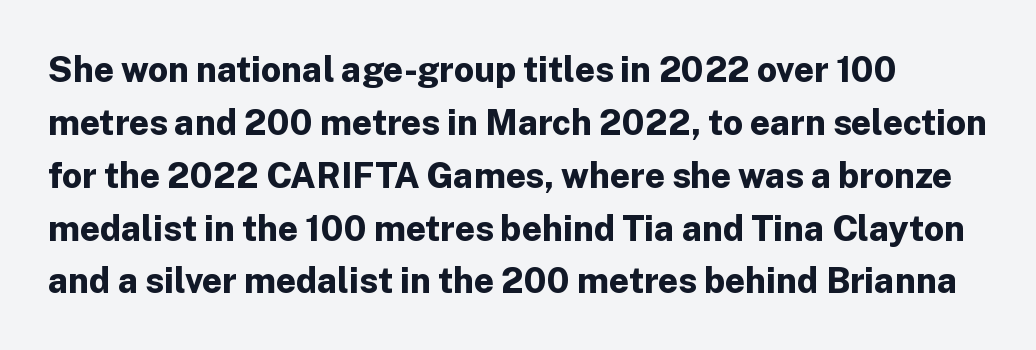
Q: Is the text bold? A: Yes.
Q: Is the text italic (slanted)? A: No, it is upright.
Q: Is the typeface a serif or a sans-serif typeface? A: Sans-serif.
Q: Is the text underlined? A: No.
Q: Is the spacing between letters normal or unusually wide? A: Normal.
Q: Is the spacing between lines tight, normal or loose? A: Normal.
Q: Width (condensed, normal, or wide)? A: Normal.
Q: Stroke contrast? A: Low.
Q: x-height? A: Medium.
Q: Monospaced? A: No.
